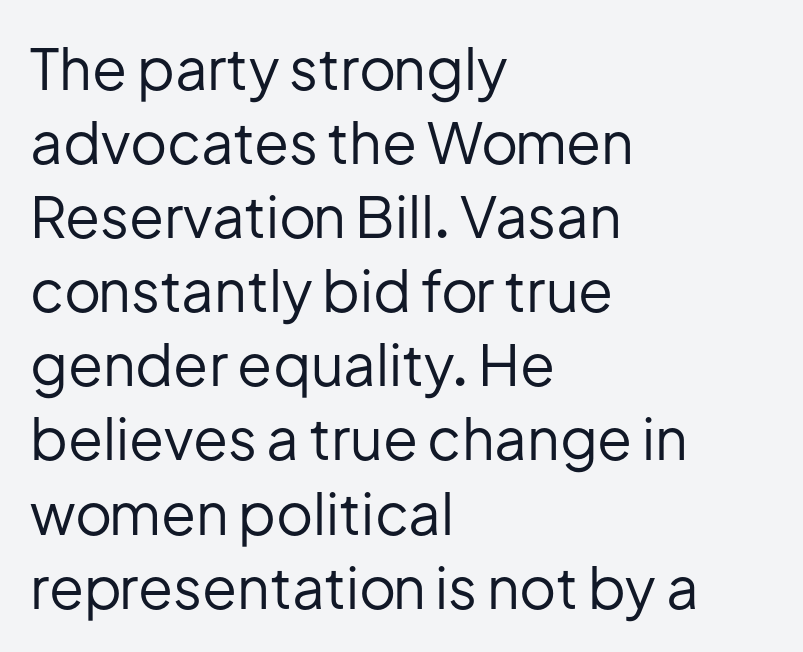
Q: Is the text bold? A: No.
Q: Is the text italic (slanted)? A: No, it is upright.
Q: Is the typeface a serif or a sans-serif typeface? A: Sans-serif.
Q: Is the text underlined? A: No.
Q: How is the paragraph aligned? A: Left-aligned.
Q: Is the spacing between letters normal or unusually wide? A: Normal.
Q: Is the spacing between lines tight, normal or loose? A: Normal.
Q: Width (condensed, normal, or wide)? A: Normal.
Q: Stroke contrast? A: Low.
Q: x-height? A: Medium.
Q: Monospaced? A: No.
